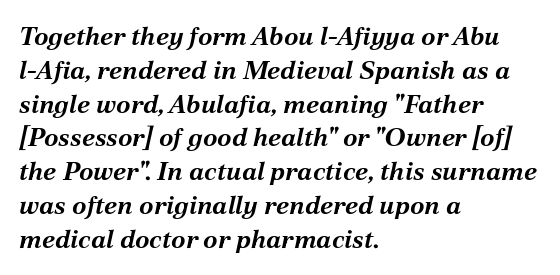
Q: Is the text bold? A: Yes.
Q: Is the text italic (slanted)? A: Yes, it leans right by about 12 degrees.
Q: Is the text underlined? A: No.
Q: How is the paragraph aligned? A: Left-aligned.
Q: Is the spacing between letters normal or unusually wide? A: Normal.
Q: Is the spacing between lines tight, normal or loose? A: Normal.
